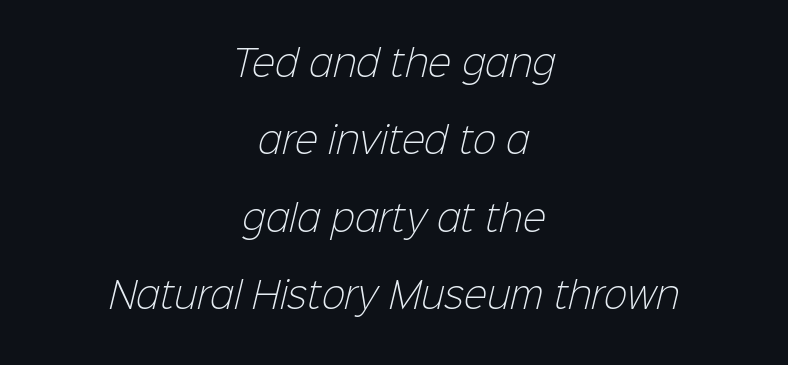
Is this a fixed-width face? No — the glyphs have proportional, varying widths. The passage shown has conventional tracking throughout. Bold? No — there's no thickening of the strokes. Horizontal bands of white between lines are thick stripes. In CSS terms this would be text-align: center.
